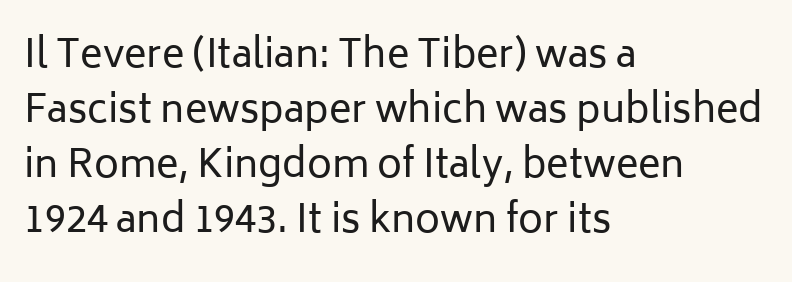
The image shows 38 px regular-weight sans-serif type, upright; set left-aligned, normal line spacing (1.45x), normal letter spacing, not underlined; low stroke contrast and a medium x-height.
